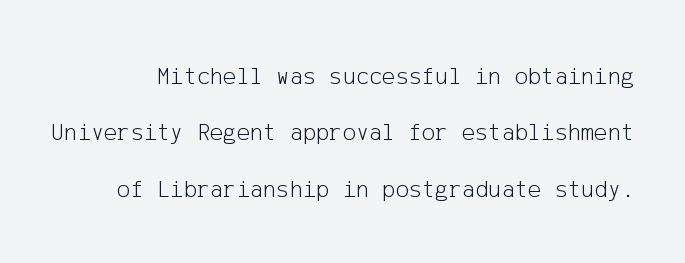
The image shows 25 px text type, upright; set loose line spacing (2.26x), normal letter spacing, not underlined.
